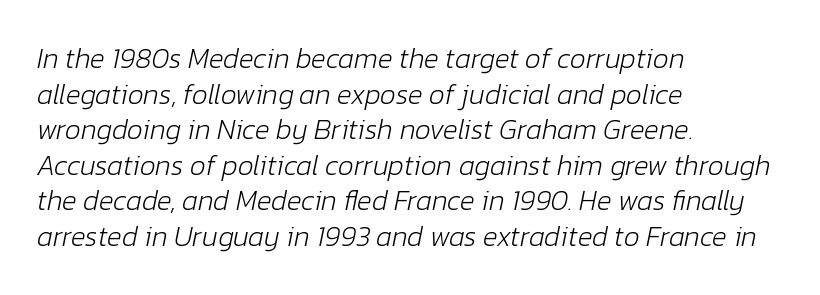
The image shows 28 px light type, italic (leaning right); set left-aligned, normal line spacing (1.27x), normal letter spacing, not underlined; low stroke contrast and a medium x-height.
